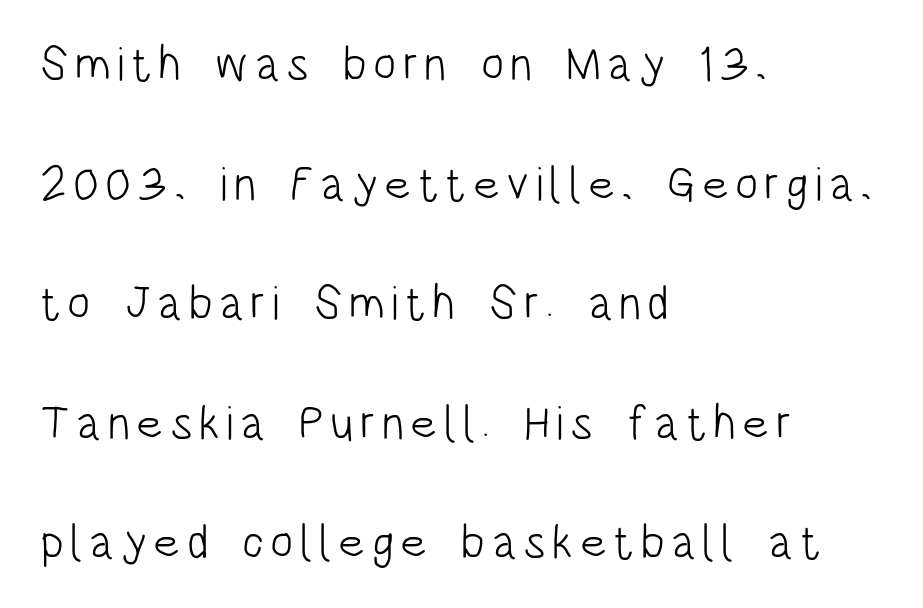
Q: Is the text bold? A: No.
Q: Is the text italic (slanted)? A: No, it is upright.
Q: Is the typeface a serif or a sans-serif typeface? A: Sans-serif.
Q: Is the text underlined? A: No.
Q: How is the paragraph aligned? A: Left-aligned.
Q: Is the spacing between lines tight, normal or loose? A: Loose.
Q: Width (condensed, normal, or wide)? A: Condensed.
Q: Stroke contrast? A: Low.
Q: x-height? A: Large.
Q: Monospaced? A: No.
